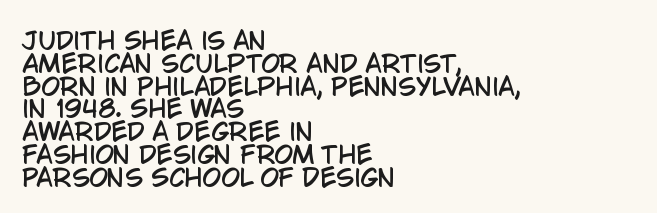
The image shows 24 px text type, upright; set left-aligned, tight line spacing (0.95x), normal letter spacing, not underlined.
